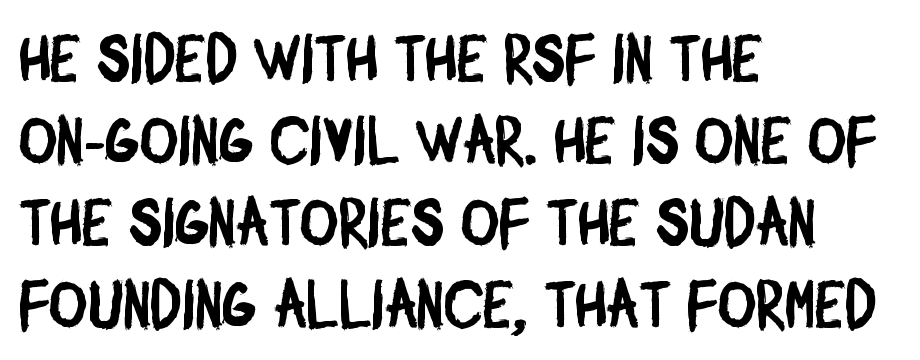
Q: Is the typeface a serif or a sans-serif typeface? A: Sans-serif.
Q: Is the text underlined? A: No.
Q: How is the paragraph aligned? A: Left-aligned.
Q: Is the spacing between letters normal or unusually wide? A: Normal.
Q: Width (condensed, normal, or wide)? A: Condensed.
Q: Stroke contrast? A: Low.
Q: x-height? A: Large.
Q: Monospaced? A: No.
